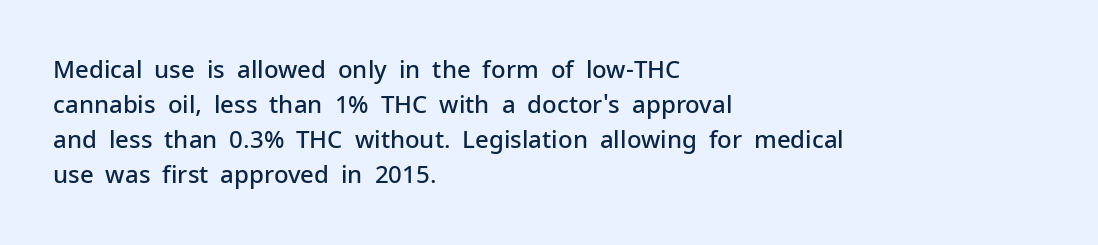
{"italic": "no", "bold": "semi", "underline": "no", "align": "left", "line_spacing": "normal", "line_spacing_ratio": 1.46, "letter_spacing": "normal", "letter_spacing_em": 0.0, "glyph_px": 24}
